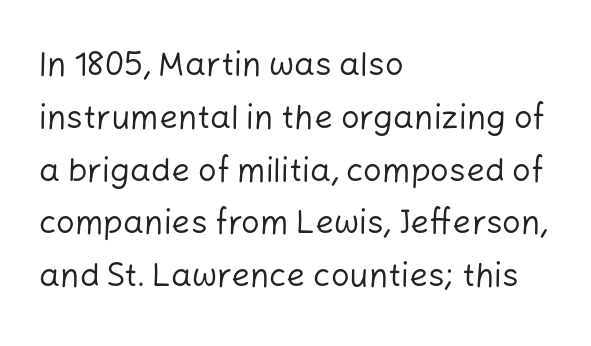
The image shows 33 px regular-weight sans-serif type, upright; set left-aligned, normal line spacing (1.6x), normal letter spacing, not underlined; low stroke contrast and a medium x-height.
